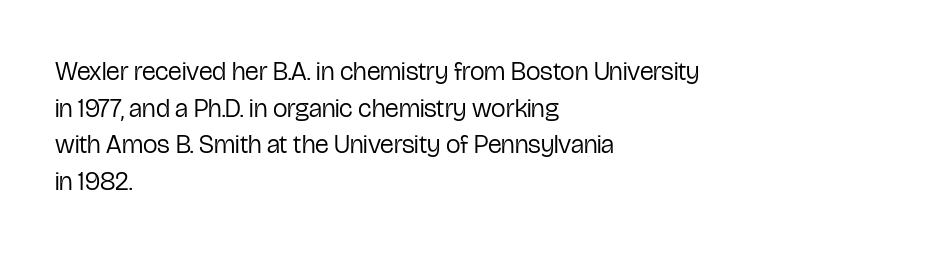
Q: Is the text bold? A: No.
Q: Is the text italic (slanted)? A: No, it is upright.
Q: Is the text underlined? A: No.
Q: How is the paragraph aligned? A: Left-aligned.
Q: Is the spacing between letters normal or unusually wide? A: Normal.
Q: Is the spacing between lines tight, normal or loose? A: Normal.
